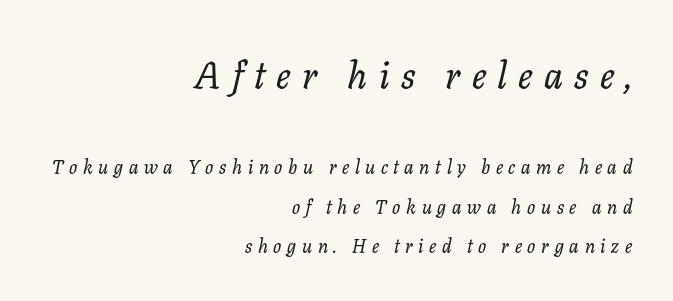
Spacing verdict: proportional, widths tailored to each character. Descenders are the only things crossing below the line. The gaps between neighbouring characters are conspicuously large. The line-height multiplier appears high, well above default. Classification — serif.
